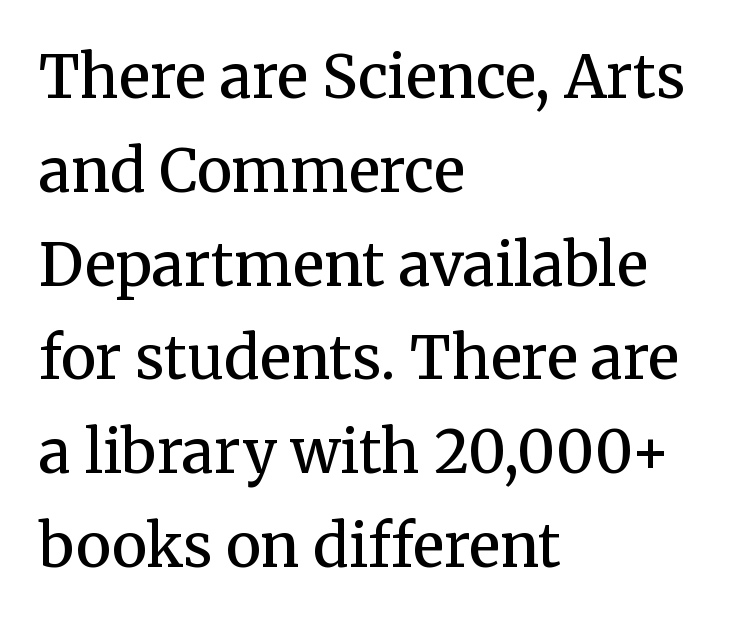
I'd call this a serif setting — the letters wear small feet. No extra tracking has been applied to these lines. The typesetting leans somewhat heavy: a semibold. Looks like regular typesetting: each glyph gets only the width it needs. The rendering uses a moderate line-height, typical for paragraphs. Vertical strokes here are truly vertical.
